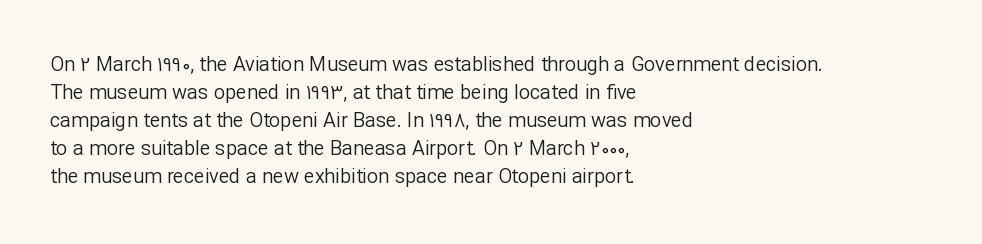
The image shows 20 px text type, upright; set left-aligned, normal line spacing (1.4x), normal letter spacing, not underlined.
